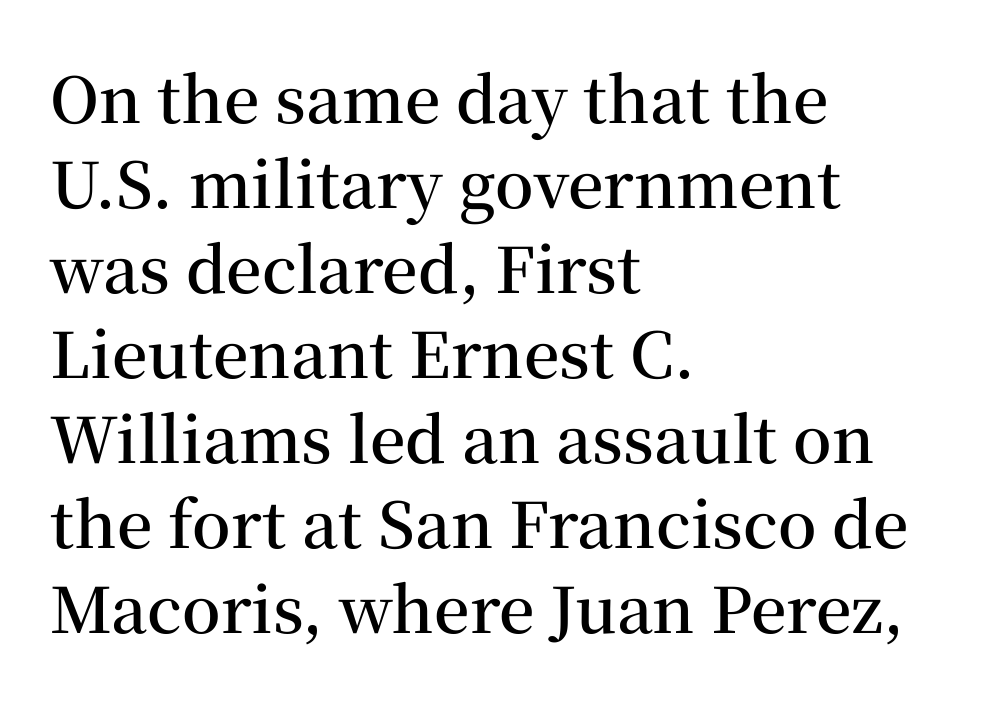
The rendering uses a moderate line-height, typical for paragraphs. Students, this is semibold: more ink than regular, less than bold. Here the designer chose a conventional face with non-uniform glyph widths. The area under the type is left untouched. Quick note: not italic, upright. The type family on display is of the serif kind.
